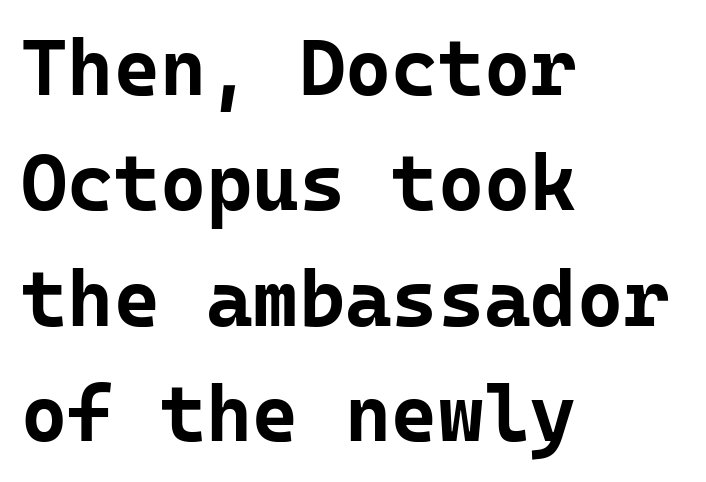
The compositor pushed each line to the left boundary. This sample uses plain, unmodified letter spacing. Monospaced: the letters line up in strict vertical columns. Characters remain perfectly vertical along every line.
